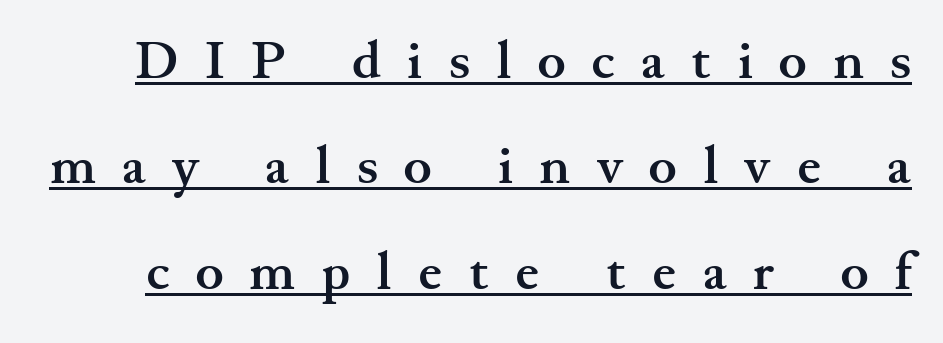
The letters advance in unequal steps, a hallmark of proportional type. Students, observe: this is what heavily led, spacious text looks like. This sample uses expanded letter spacing, leaving extra air between glyphs. Serif or sans? Serif — the stroke terminals have little feet.
